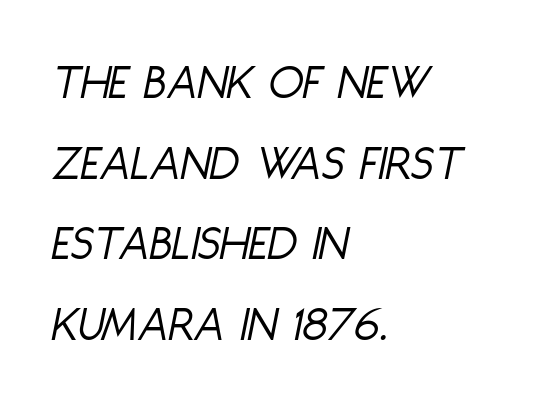
{"italic": "yes", "lean": "right", "slant_degrees": 11, "bold": "no", "weight": "light", "width": "condensed", "stroke_contrast": "low", "x_height": "large", "monospaced": "no", "underline": "no", "align": "left", "line_spacing": "normal", "line_spacing_ratio": 1.58, "letter_spacing": "normal", "letter_spacing_em": 0.0, "glyph_px": 51}
